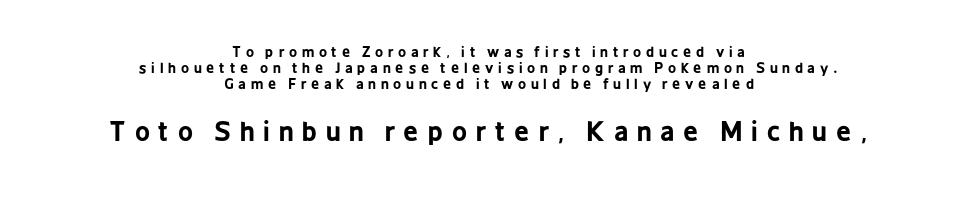
The rendering uses a bold face; every stroke is thick and dark. Where is the straight margin? There isn't one; the lines are centered. The axis of the letterforms is exactly vertical. Which chunk is bigger? The second one — the bottom block dwarfs the top. Glyph-to-glyph distance is far greater than everyday printed text. No word sits above an underline.
